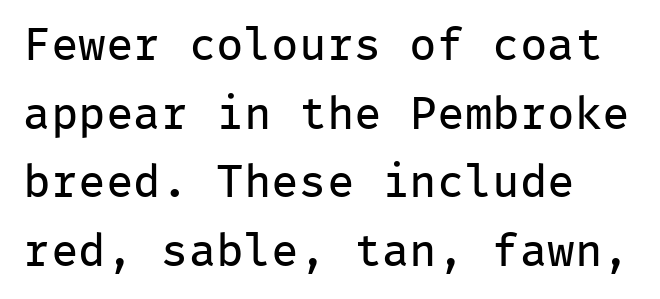
The image shows 46 px regular-weight sans-serif type, upright, monospaced; set left-aligned, normal line spacing (1.49x), normal letter spacing, not underlined; low stroke contrast and a medium x-height.
